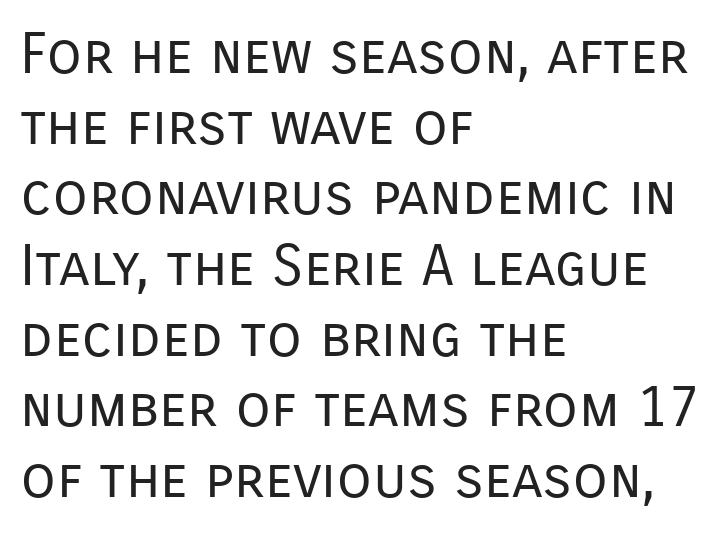
Stroke thickness stays within the range of a standard reading face or lighter. The lines in this sample share a left origin and differ only in where they stop. Words appear dense and cohesive because spacing is normal. The face used here is proportionally spaced, like ordinary book or web type. Grotesque or geometric, the face here clearly has no serifs.
